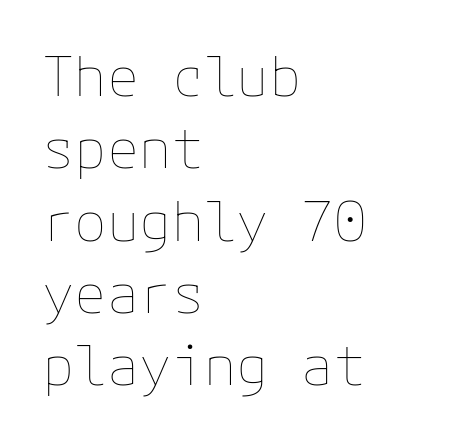
Q: Is the text bold? A: No.
Q: Is the text italic (slanted)? A: No, it is upright.
Q: Is the text underlined? A: No.
Q: How is the paragraph aligned? A: Left-aligned.
Q: Is the spacing between letters normal or unusually wide? A: Normal.
Q: Is the spacing between lines tight, normal or loose? A: Normal.
Q: Width (condensed, normal, or wide)? A: Normal.
Q: Stroke contrast? A: Low.
Q: x-height? A: Medium.
